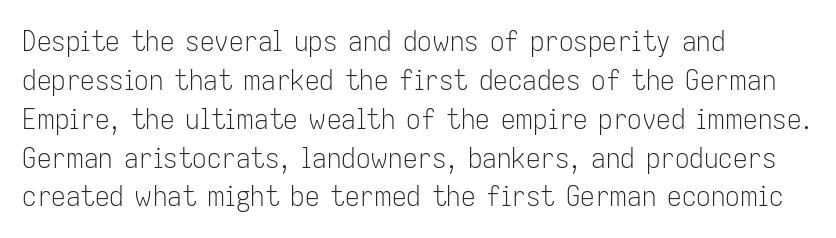
The image shows 29 px light, condensed sans-serif type, upright; set left-aligned, normal line spacing (1.34x), normal letter spacing, not underlined; low stroke contrast and a medium x-height.
